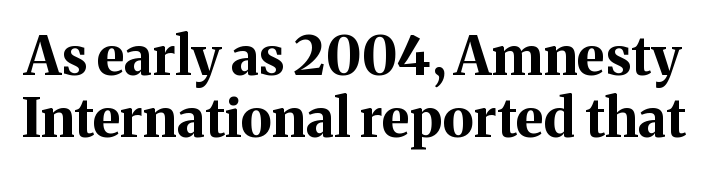
Q: Is the text bold? A: Yes.
Q: Is the text italic (slanted)? A: No, it is upright.
Q: Is the typeface a serif or a sans-serif typeface? A: Serif.
Q: Is the text underlined? A: No.
Q: Is the spacing between letters normal or unusually wide? A: Normal.
Q: Is the spacing between lines tight, normal or loose? A: Tight.
Q: Width (condensed, normal, or wide)? A: Normal.
Q: Stroke contrast? A: Medium.
Q: x-height? A: Medium.
Q: Monospaced? A: No.
